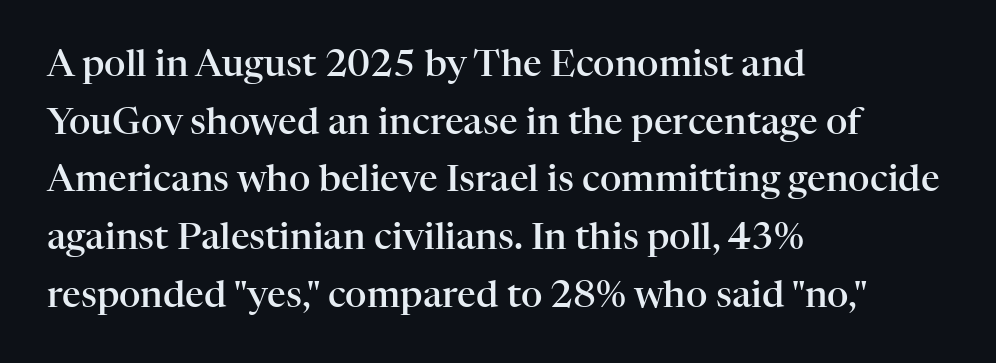
{"serif": "yes", "italic": "no", "bold": "semi", "weight": "semibold", "width": "normal", "stroke_contrast": "high", "x_height": "medium", "monospaced": "no", "underline": "no", "align": "left", "line_spacing": "normal", "line_spacing_ratio": 1.56, "letter_spacing": "normal", "letter_spacing_em": 0.0, "glyph_px": 37}
